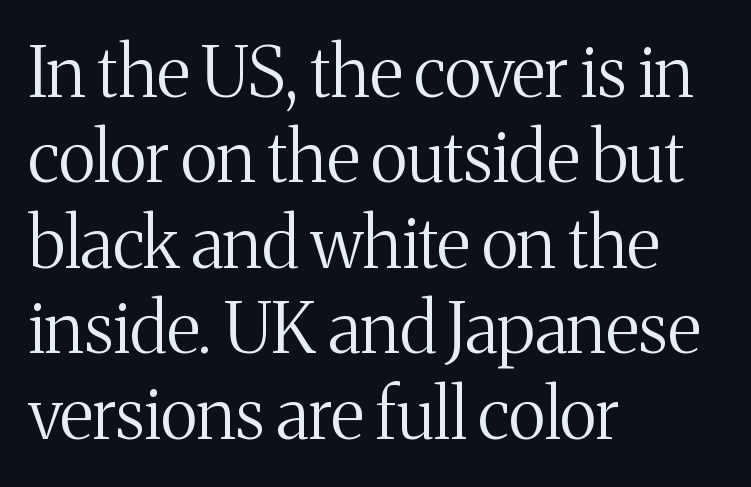
Q: Is the text bold? A: No.
Q: Is the text italic (slanted)? A: No, it is upright.
Q: Is the typeface a serif or a sans-serif typeface? A: Serif.
Q: Is the text underlined? A: No.
Q: How is the paragraph aligned? A: Left-aligned.
Q: Is the spacing between letters normal or unusually wide? A: Normal.
Q: Width (condensed, normal, or wide)? A: Normal.
Q: Stroke contrast? A: Medium.
Q: x-height? A: Medium.
Q: Monospaced? A: No.
